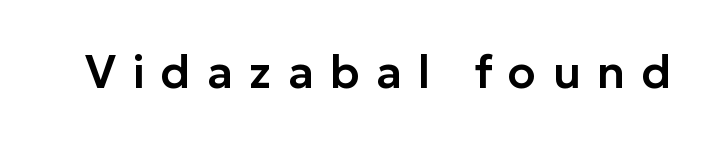
{"serif": "no", "italic": "no", "width": "normal", "stroke_contrast": "low", "x_height": "medium", "monospaced": "no", "underline": "no", "letter_spacing": "wide", "letter_spacing_em": 0.35, "glyph_px": 46}
